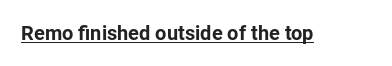
{"italic": "no", "bold": "yes", "underline": "yes", "letter_spacing": "normal", "letter_spacing_em": 0.0, "glyph_px": 20}
